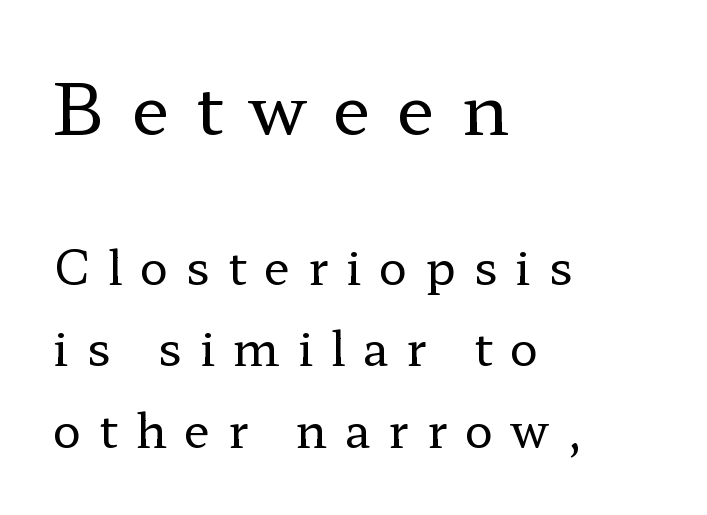
No letter is thick-stroked: the sample isn't bold. Each line starts at the same left margin while the right side varies. Posture: vertical. Note: serifs present on the glyphs.
